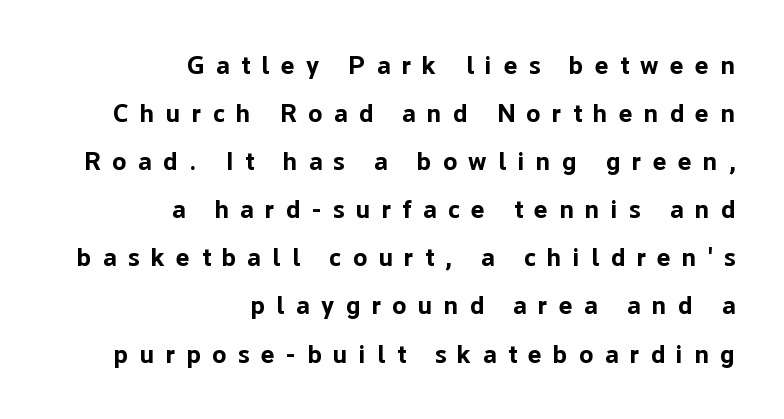
Summary of weight: heavy, a full bold. Is the block centered? No — it sits flush against the right margin. The zone under the glyphs is completely vacant. This is roman type, the default non-slanted kind. In terms of letterspacing, this is a distinctly airy, spread setting.
